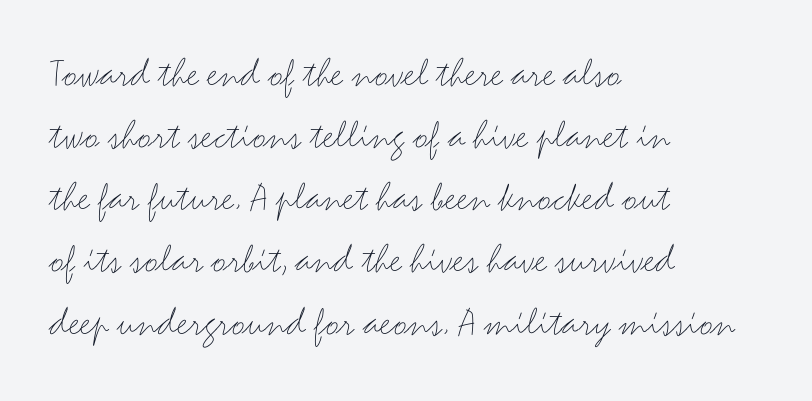
Nope, no serifs anywhere on these letters. The face used here is rendered with its standard letterfit. Think of a printed novel: that variable character pitch is what you see here. No letter is thick-stroked: the sample isn't bold. The vertical gap from one line to the next is medium.
